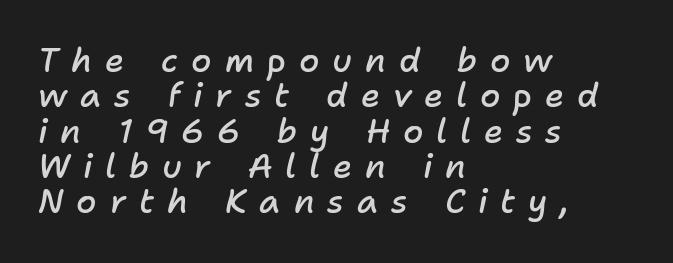
The image shows 33 px semibold type, italic (leaning right); set left-aligned, tight line spacing (1.07x), unusually wide letter spacing (+0.39 em), not underlined; low stroke contrast and a medium x-height.
